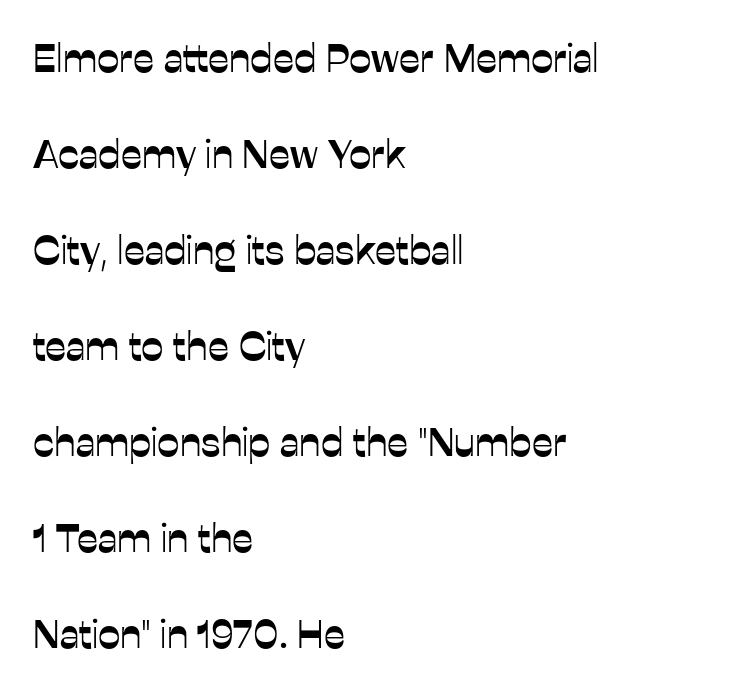
The image shows 40 px sans-serif type, upright; set left-aligned, loose line spacing (2.4x), normal letter spacing, not underlined; low stroke contrast and a medium x-height.
